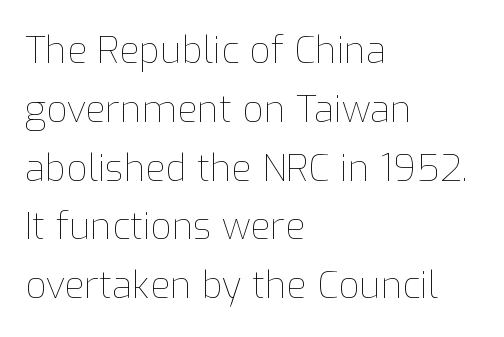
A typesetter would call this proportional, since set widths differ per character. One-word summary of the alignment: left. You can tell it's not italic because the verticals are truly vertical. The leading is moderate, giving the passage an even texture.
